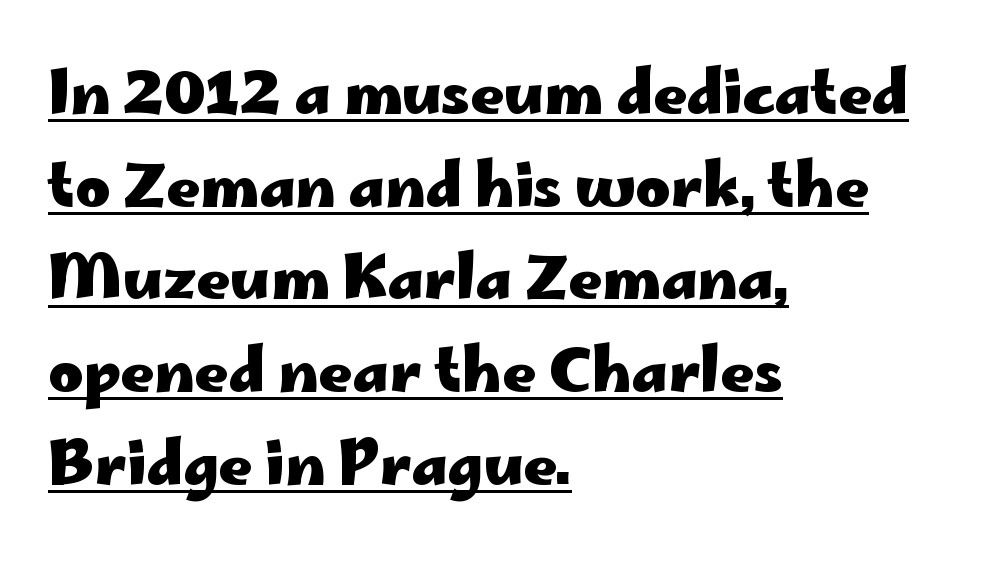
Q: Is the text bold? A: Yes.
Q: Is the text italic (slanted)? A: No, it is upright.
Q: Is the typeface a serif or a sans-serif typeface? A: Sans-serif.
Q: Is the text underlined? A: Yes.
Q: How is the paragraph aligned? A: Left-aligned.
Q: Is the spacing between letters normal or unusually wide? A: Normal.
Q: Is the spacing between lines tight, normal or loose? A: Normal.
Q: Width (condensed, normal, or wide)? A: Wide.
Q: Stroke contrast? A: Low.
Q: x-height? A: Small.
Q: Monospaced? A: No.
